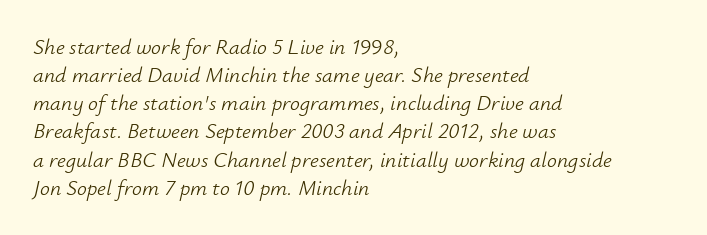
{"italic": "yes", "lean": "right", "slant_degrees": 12, "bold": "no", "underline": "no", "align": "left", "line_spacing": "normal", "line_spacing_ratio": 1.28, "letter_spacing": "normal", "letter_spacing_em": 0.0, "glyph_px": 22}
